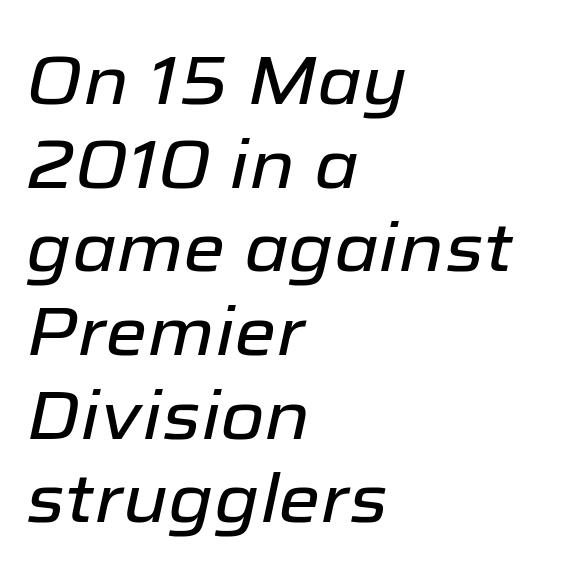
Q: Is the text italic (slanted)? A: Yes, it leans right by about 12 degrees.
Q: Is the text underlined? A: No.
Q: How is the paragraph aligned? A: Left-aligned.
Q: Is the spacing between letters normal or unusually wide? A: Normal.
Q: Width (condensed, normal, or wide)? A: Normal.
Q: Stroke contrast? A: Low.
Q: x-height? A: Medium.
Q: Monospaced? A: No.
